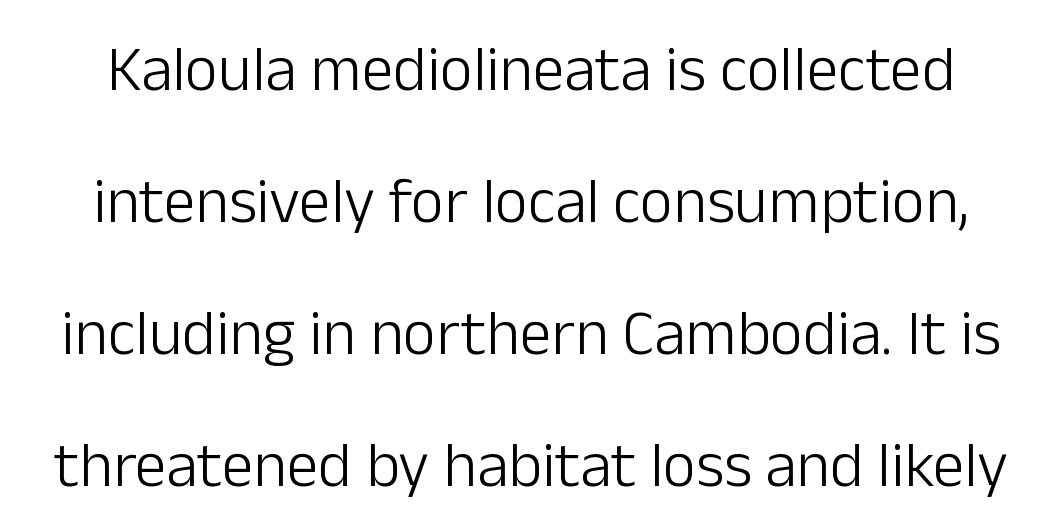
The lines are spread far apart with generous leading. Stroke terminals: plain, sans-serif. The line texture is even and compact thanks to regular tracking. Only glyphs here, with clear space below each row. Here the designer chose a conventional face with non-uniform glyph widths. Vertical strokes here are truly vertical.
